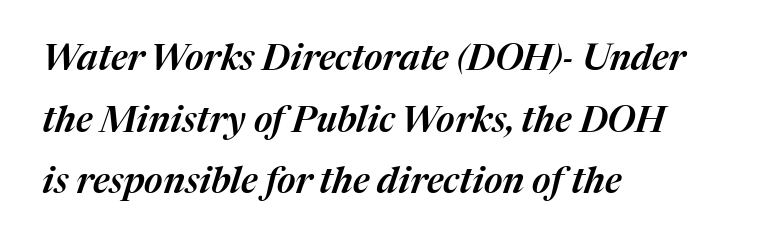
{"italic": "yes", "lean": "right", "slant_degrees": 17, "width": "normal", "stroke_contrast": "medium", "x_height": "medium", "monospaced": "no", "underline": "no", "align": "left", "line_spacing_ratio": 1.71, "letter_spacing": "normal", "letter_spacing_em": 0.0, "glyph_px": 36}
